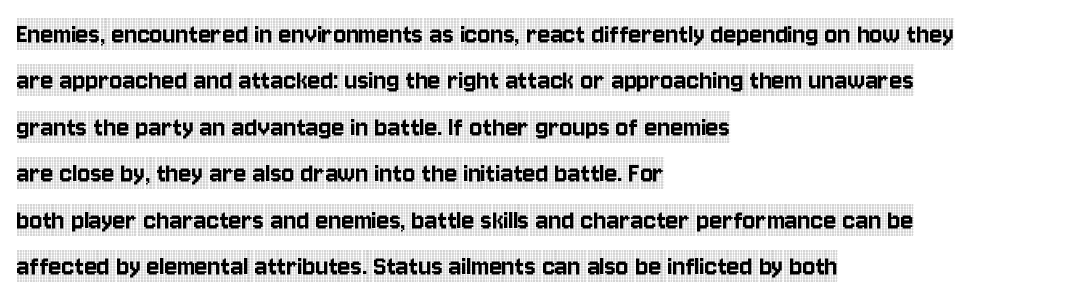
{"serif": "yes", "italic": "no", "width": "condensed", "x_height": "large", "monospaced": "no", "underline": "no", "align": "left", "line_spacing": "normal", "line_spacing_ratio": 1.55, "letter_spacing": "normal", "letter_spacing_em": 0.0, "glyph_px": 30}
